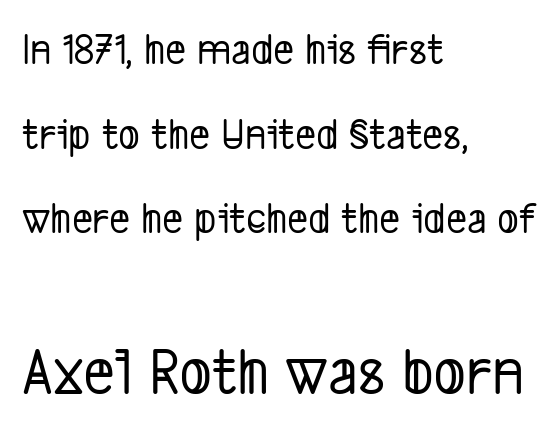
{"serif": "no", "width": "condensed", "stroke_contrast": "low", "x_height": "medium", "monospaced": "no", "underline": "no", "align": "left", "line_spacing_ratio": 1.88, "letter_spacing": "normal", "letter_spacing_em": 0.0, "larger_block": "second", "size_ratio": 1.51, "glyph_px": 68}
